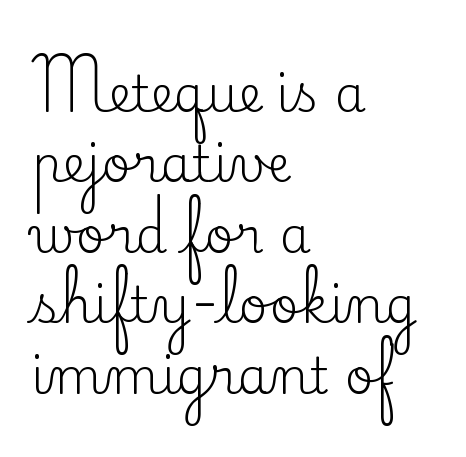
{"italic": "no", "bold": "no", "weight": "regular", "width": "normal", "stroke_contrast": "low", "x_height": "small", "monospaced": "no", "underline": "no", "align": "left", "line_spacing": "normal", "line_spacing_ratio": 1.41, "letter_spacing": "normal", "letter_spacing_em": 0.0, "glyph_px": 50}
